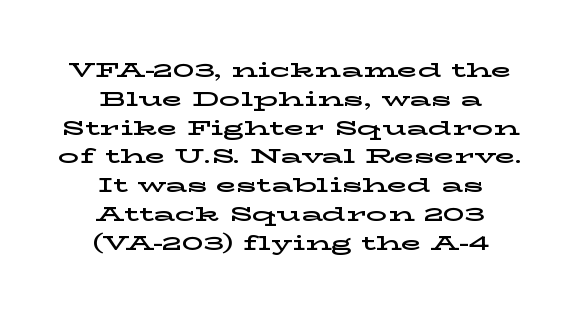
Q: Is the text italic (slanted)? A: No, it is upright.
Q: Is the text underlined? A: No.
Q: How is the paragraph aligned? A: Centered.
Q: Is the spacing between letters normal or unusually wide? A: Normal.
Q: Is the spacing between lines tight, normal or loose? A: Normal.
